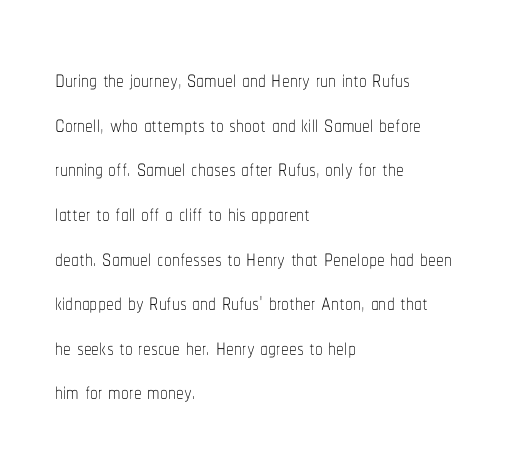
The image shows 31 px thin, condensed type, upright; set left-aligned, normal line spacing (1.44x), normal letter spacing, not underlined; low stroke contrast and a medium x-height.
